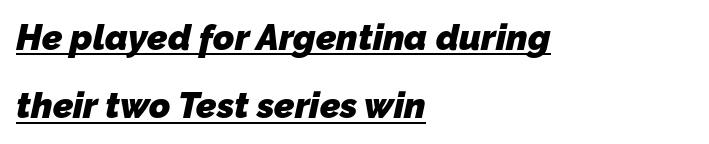
Q: Is the text bold? A: Yes.
Q: Is the typeface a serif or a sans-serif typeface? A: Sans-serif.
Q: Is the text underlined? A: Yes.
Q: How is the paragraph aligned? A: Left-aligned.
Q: Is the spacing between letters normal or unusually wide? A: Normal.
Q: Is the spacing between lines tight, normal or loose? A: Loose.
Q: Width (condensed, normal, or wide)? A: Normal.
Q: Stroke contrast? A: Low.
Q: x-height? A: Medium.
Q: Monospaced? A: No.
